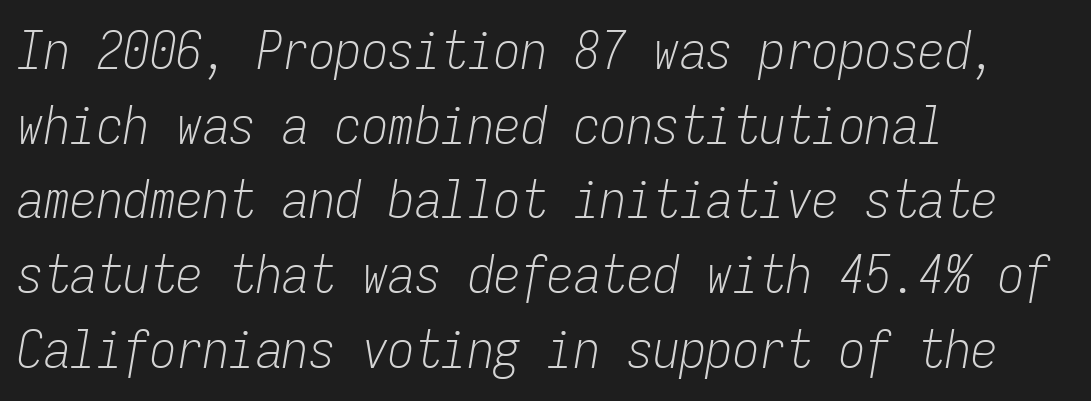
{"italic": "yes", "lean": "right", "slant_degrees": 9, "bold": "no", "weight": "light", "width": "condensed", "stroke_contrast": "low", "x_height": "medium", "monospaced": "yes", "underline": "no", "align": "left", "line_spacing": "normal", "line_spacing_ratio": 1.41, "letter_spacing": "normal", "letter_spacing_em": 0.0, "glyph_px": 53}
